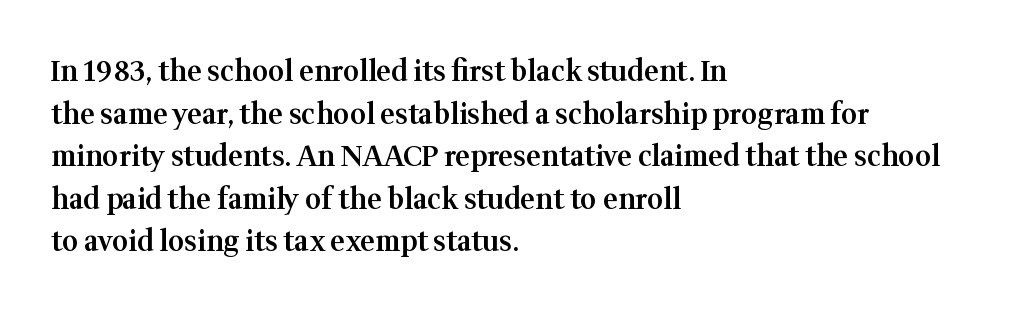
The image shows 28 px semibold serif type, upright; set left-aligned, normal line spacing (1.52x), normal letter spacing, not underlined; medium stroke contrast and a medium x-height.
